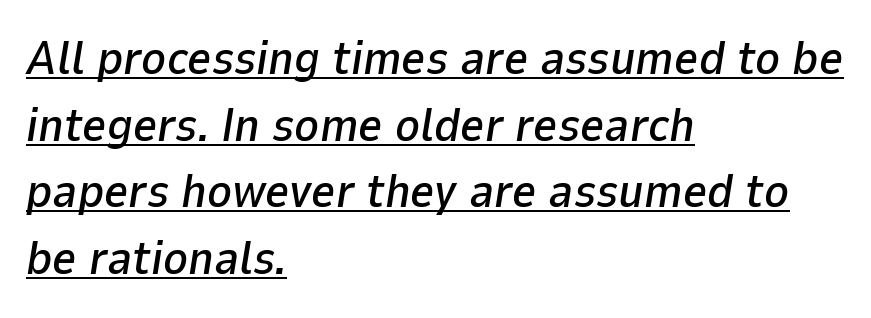
The image shows 47 px text type, italic (leaning right); set left-aligned, normal line spacing (1.42x), normal letter spacing, underlined; low stroke contrast and a medium x-height.
